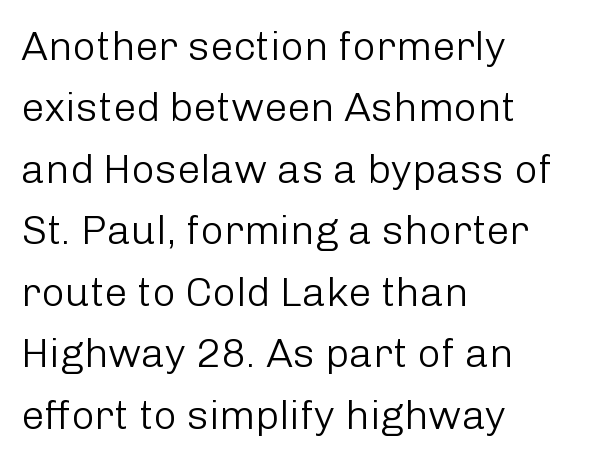
{"serif": "no", "italic": "no", "bold": "no", "weight": "light", "width": "normal", "stroke_contrast": "low", "x_height": "medium", "monospaced": "no", "underline": "no", "align": "left", "line_spacing": "normal", "line_spacing_ratio": 1.5, "letter_spacing": "normal", "letter_spacing_em": 0.0, "glyph_px": 41}
